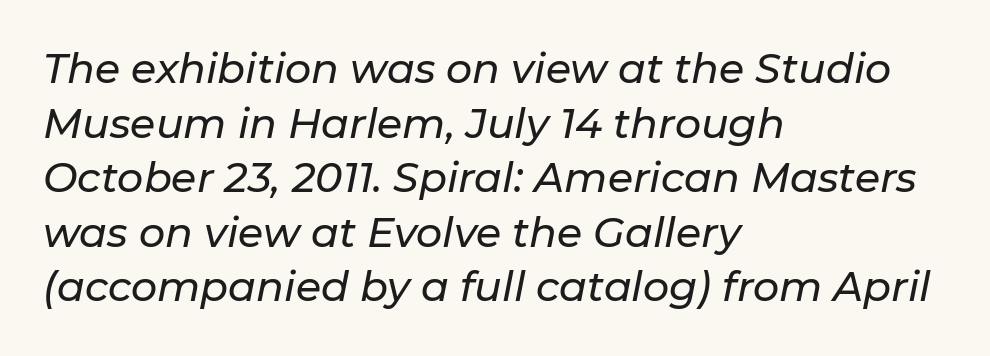
This rendering leaves character spacing at its baseline value. Rendered with sloped, italic letterforms. The baseline area is clear. Proportional: the letters do not fall into vertical columns.
